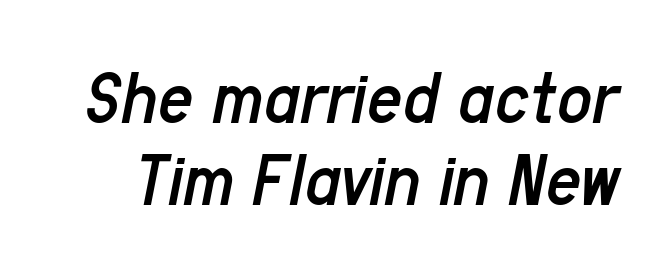
The image shows 78 px regular-weight, condensed type, italic (leaning right); set tight line spacing (1.05x), normal letter spacing, not underlined; low stroke contrast and a medium x-height.
